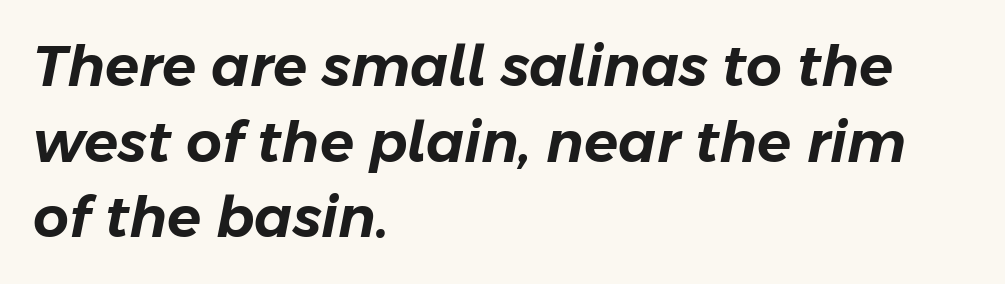
The image shows 56 px text type, italic (leaning right); set left-aligned, normal line spacing (1.35x), normal letter spacing, not underlined; low stroke contrast and a medium x-height.
